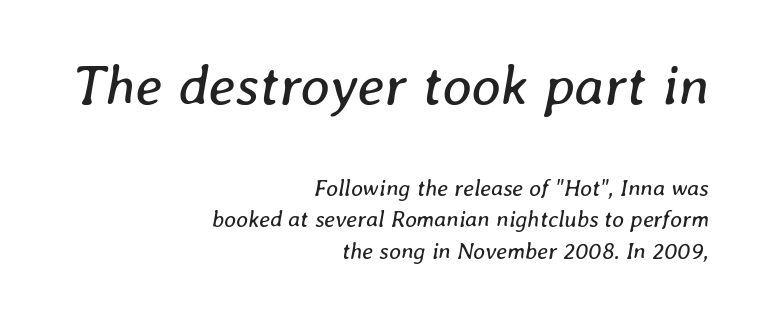
The image shows 57 px regular-weight type, italic (leaning right); set right-aligned, normal line spacing (1.37x), normal letter spacing, not underlined; the first (top) block is 2.48x larger; low stroke contrast and a medium x-height.
